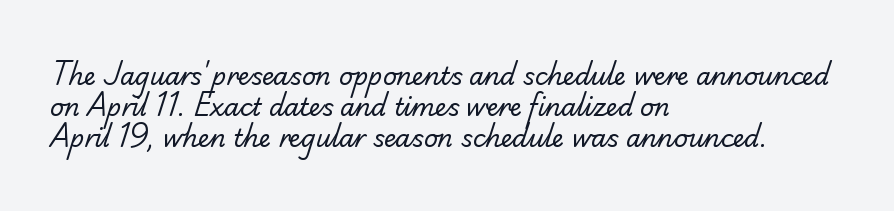
The image shows 24 px text type; set left-aligned, normal line spacing (1.3x), normal letter spacing, not underlined.
